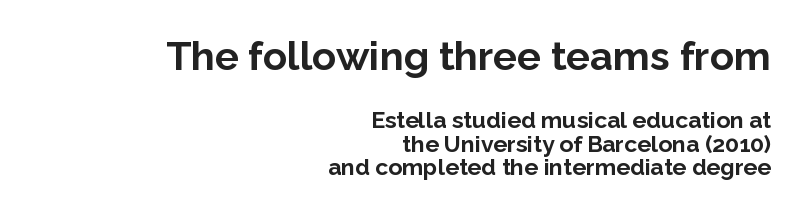
The image shows 40 px bold sans-serif type, upright; set right-aligned, tight line spacing (1.04x), normal letter spacing, not underlined; the first (top) block is 1.74x larger; low stroke contrast and a medium x-height.
